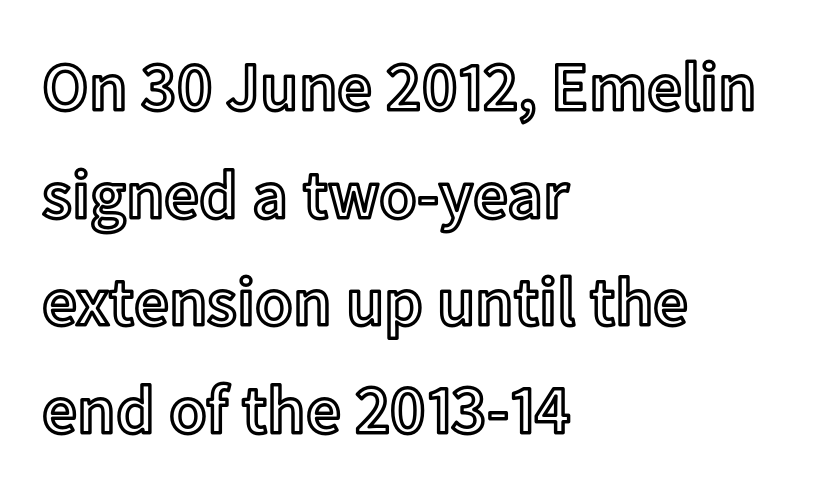
Does the leading feel generous? No, just average. Type without underlining. Every character sits straight up, as roman type does. Looks like regular typesetting: each glyph gets only the width it needs. The text block is weighted toward the left margin, trailing off unevenly rightward. Tracking value appears to be zero — textbook default spacing.
